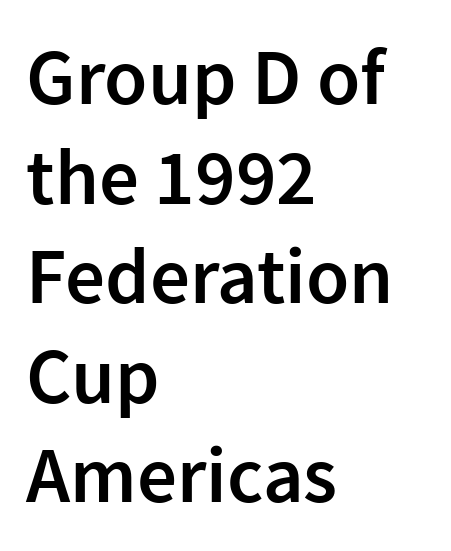
{"serif": "no", "italic": "no", "bold": "semi", "weight": "semibold", "width": "normal", "stroke_contrast": "low", "x_height": "medium", "monospaced": "no", "underline": "no", "align": "left", "line_spacing": "normal", "line_spacing_ratio": 1.26, "letter_spacing": "normal", "letter_spacing_em": 0.0, "glyph_px": 79}
